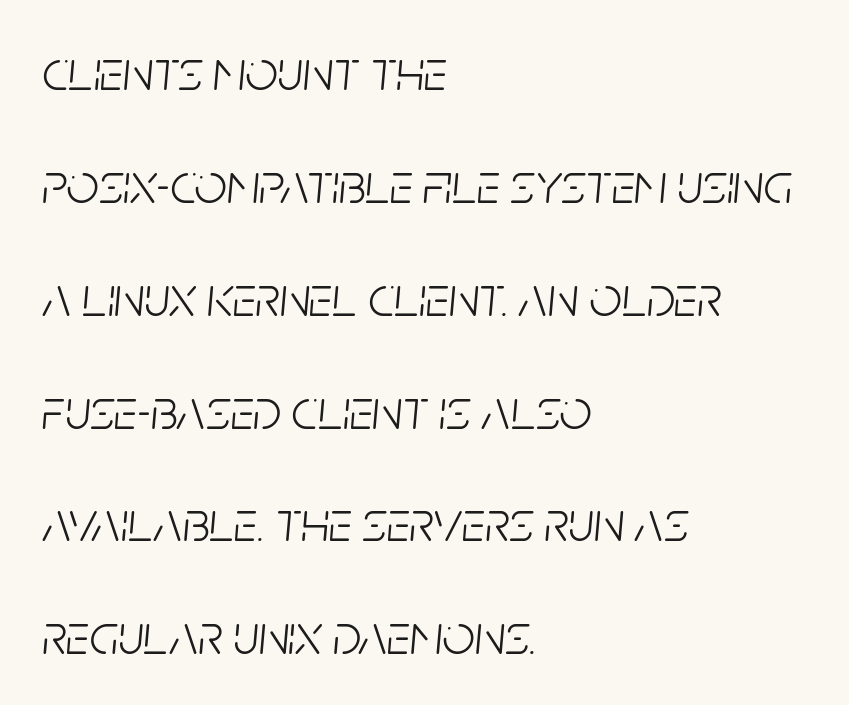
The image shows 57 px light, condensed type, italic (leaning right); set left-aligned, loose line spacing (1.98x), normal letter spacing, not underlined; low stroke contrast and a large x-height.
